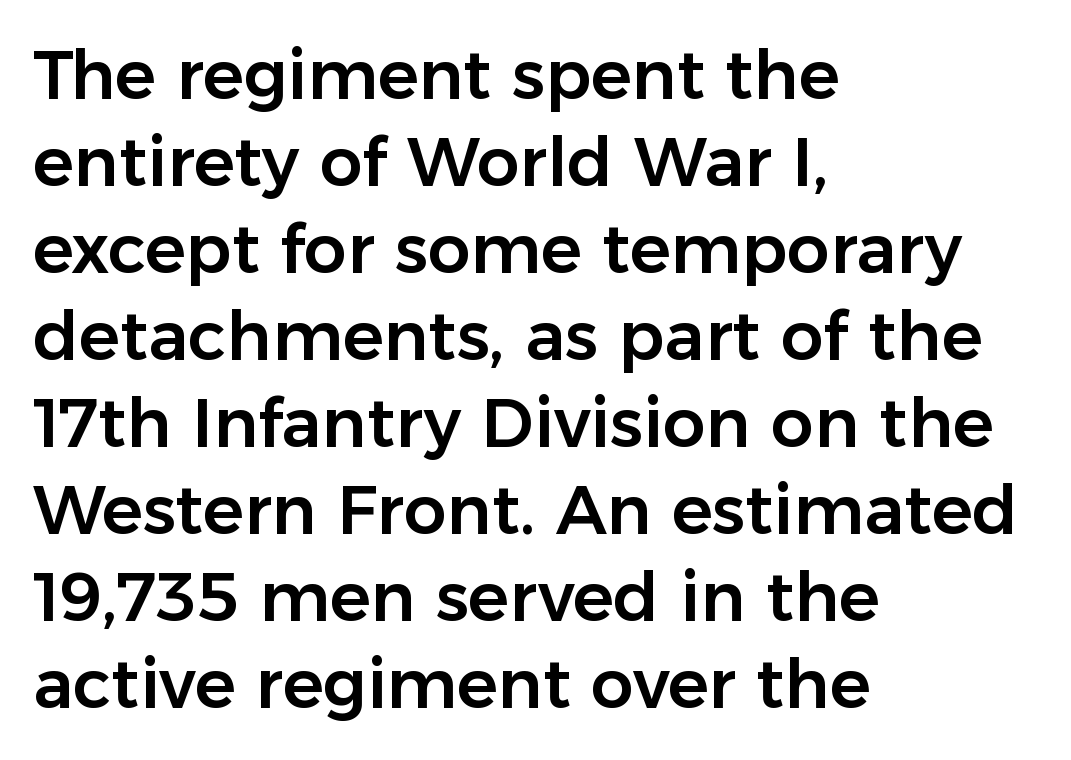
{"serif": "no", "italic": "no", "width": "normal", "stroke_contrast": "low", "x_height": "medium", "monospaced": "no", "underline": "no", "align": "left", "line_spacing": "normal", "line_spacing_ratio": 1.28, "letter_spacing": "normal", "letter_spacing_em": 0.0, "glyph_px": 68}
